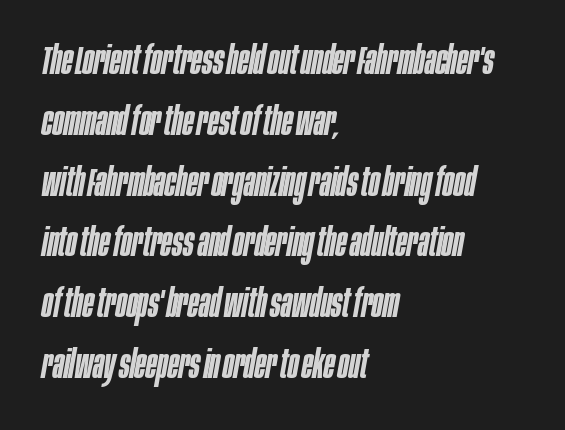
{"italic": "yes", "lean": "right", "slant_degrees": 10, "bold": "semi", "weight": "semibold", "width": "condensed", "stroke_contrast": "low", "x_height": "large", "monospaced": "no", "underline": "no", "align": "left", "line_spacing": "normal", "line_spacing_ratio": 1.52, "letter_spacing": "normal", "letter_spacing_em": 0.0, "glyph_px": 40}
